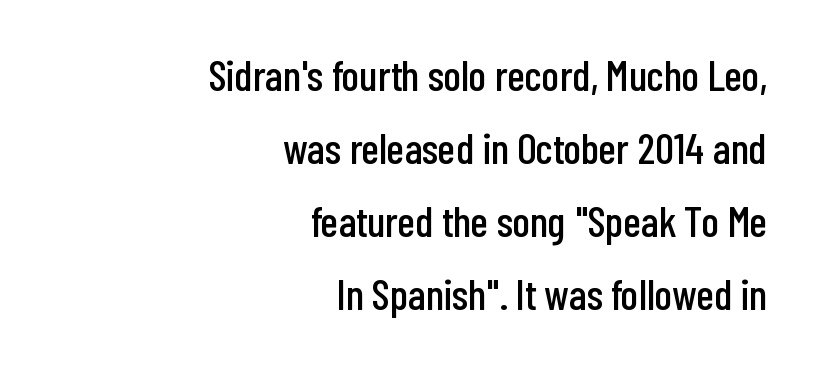
The image shows 43 px condensed sans-serif type, upright; set right-aligned, normal line spacing (1.7x), normal letter spacing, not underlined; low stroke contrast and a medium x-height.
